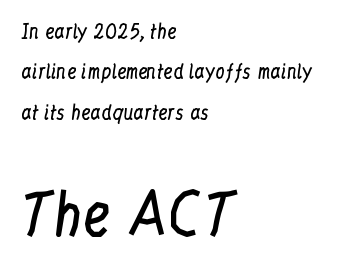
{"serif": "yes", "bold": "no", "weight": "regular", "width": "condensed", "stroke_contrast": "low", "x_height": "medium", "monospaced": "no", "underline": "no", "align": "left", "line_spacing": "loose", "line_spacing_ratio": 2.12, "letter_spacing": "normal", "letter_spacing_em": 0.0, "larger_block": "second", "size_ratio": 2.95, "glyph_px": 56}
